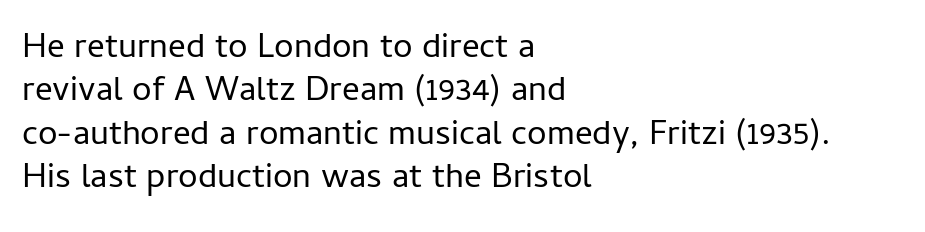
{"serif": "no", "italic": "no", "bold": "no", "weight": "regular", "width": "normal", "stroke_contrast": "low", "x_height": "medium", "monospaced": "no", "underline": "no", "align": "left", "line_spacing_ratio": 1.24, "letter_spacing": "normal", "letter_spacing_em": 0.0, "glyph_px": 35}
